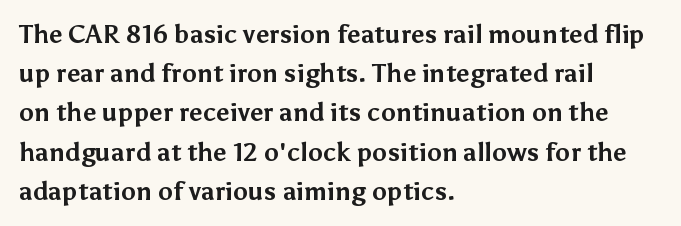
{"italic": "no", "bold": "yes", "underline": "no", "align": "left", "line_spacing": "normal", "line_spacing_ratio": 1.57, "letter_spacing": "normal", "letter_spacing_em": 0.0, "glyph_px": 25}
